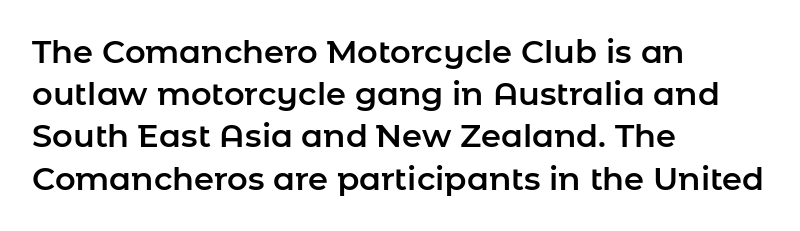
Q: Is the text italic (slanted)? A: No, it is upright.
Q: Is the typeface a serif or a sans-serif typeface? A: Sans-serif.
Q: Is the text underlined? A: No.
Q: How is the paragraph aligned? A: Left-aligned.
Q: Is the spacing between letters normal or unusually wide? A: Normal.
Q: Is the spacing between lines tight, normal or loose? A: Normal.
Q: Width (condensed, normal, or wide)? A: Normal.
Q: Stroke contrast? A: Low.
Q: x-height? A: Medium.
Q: Monospaced? A: No.
